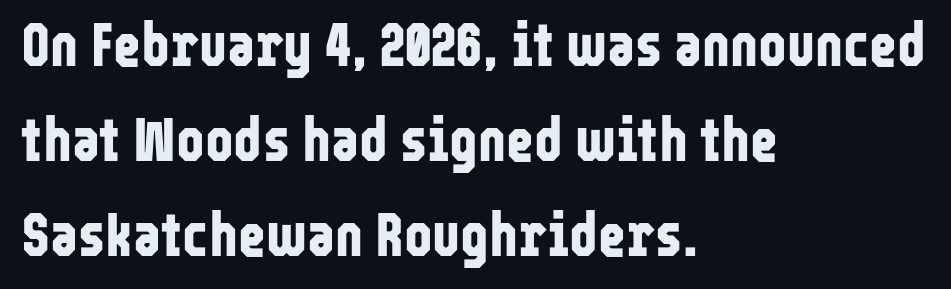
Q: Is the text bold? A: Yes.
Q: Is the text italic (slanted)? A: No, it is upright.
Q: Is the typeface a serif or a sans-serif typeface? A: Sans-serif.
Q: Is the text underlined? A: No.
Q: How is the paragraph aligned? A: Left-aligned.
Q: Is the spacing between letters normal or unusually wide? A: Normal.
Q: Is the spacing between lines tight, normal or loose? A: Normal.
Q: Width (condensed, normal, or wide)? A: Condensed.
Q: Stroke contrast? A: Low.
Q: x-height? A: Medium.
Q: Monospaced? A: No.
